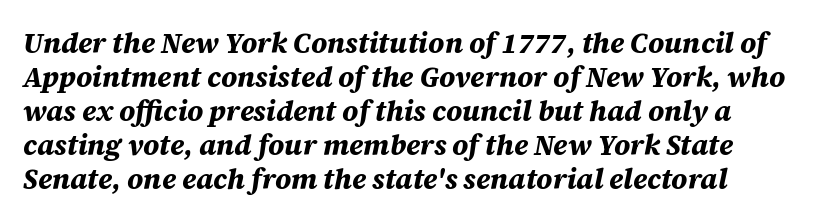
Q: Is the text bold? A: Yes.
Q: Is the text italic (slanted)? A: Yes, it leans right by about 12 degrees.
Q: Is the text underlined? A: No.
Q: Is the spacing between letters normal or unusually wide? A: Normal.
Q: Width (condensed, normal, or wide)? A: Normal.
Q: Stroke contrast? A: Medium.
Q: x-height? A: Large.
Q: Monospaced? A: No.
